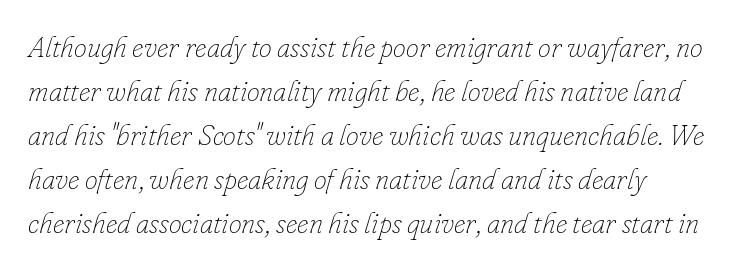
The image shows 29 px thin type, italic (leaning right); set normal line spacing (1.52x), normal letter spacing, not underlined; low stroke contrast and a small x-height.
